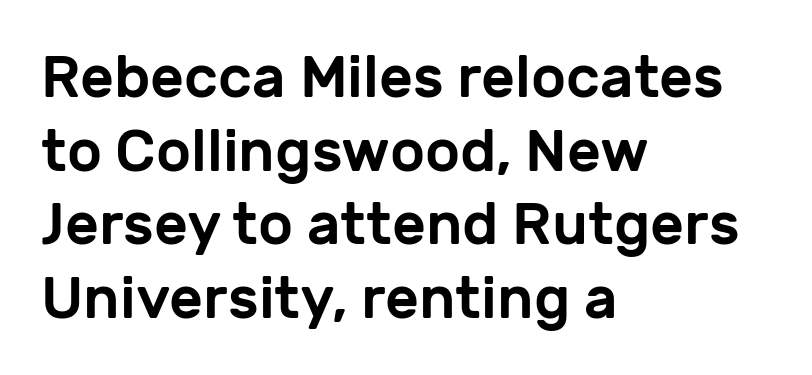
Q: Is the text italic (slanted)? A: No, it is upright.
Q: Is the typeface a serif or a sans-serif typeface? A: Sans-serif.
Q: Is the text underlined? A: No.
Q: How is the paragraph aligned? A: Left-aligned.
Q: Is the spacing between letters normal or unusually wide? A: Normal.
Q: Is the spacing between lines tight, normal or loose? A: Normal.
Q: Width (condensed, normal, or wide)? A: Normal.
Q: Stroke contrast? A: Low.
Q: x-height? A: Medium.
Q: Monospaced? A: No.
